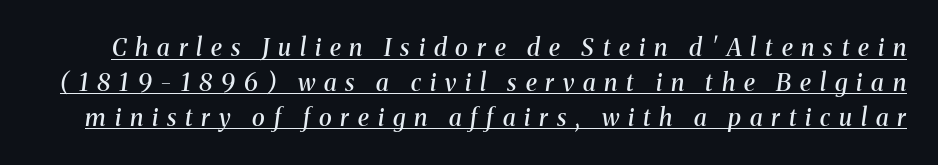
Leading matches the norm, producing a regular column. The rendered words wear a rule along their underside. The passage shown is semibold, sitting just below true bold. Emphasis-style slanted type is in use. The passage shown has open, widely tracked lettering throughout.
